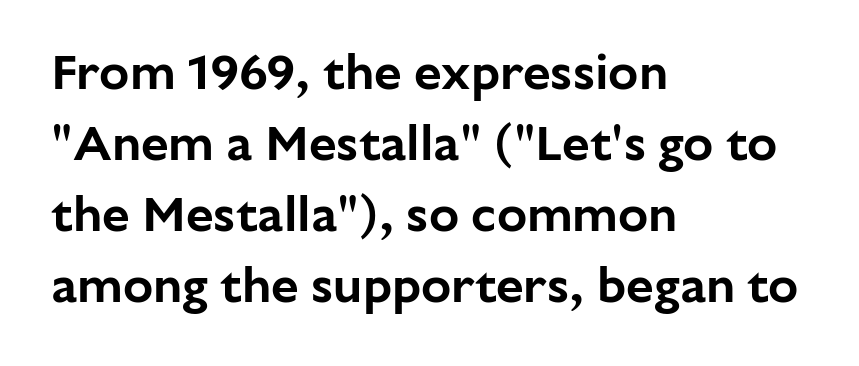
Q: Is the text italic (slanted)? A: No, it is upright.
Q: Is the typeface a serif or a sans-serif typeface? A: Sans-serif.
Q: Is the text underlined? A: No.
Q: How is the paragraph aligned? A: Left-aligned.
Q: Is the spacing between letters normal or unusually wide? A: Normal.
Q: Is the spacing between lines tight, normal or loose? A: Normal.
Q: Width (condensed, normal, or wide)? A: Normal.
Q: Stroke contrast? A: Low.
Q: x-height? A: Medium.
Q: Monospaced? A: No.
